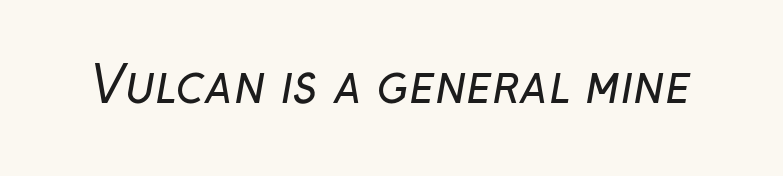
{"serif": "no", "bold": "no", "weight": "regular", "width": "normal", "stroke_contrast": "low", "x_height": "medium", "monospaced": "no", "underline": "no", "letter_spacing": "normal", "letter_spacing_em": 0.0, "glyph_px": 50}
